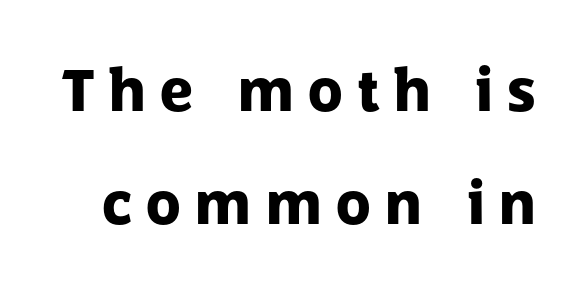
The image shows 57 px heavy sans-serif type, upright; set loose line spacing (1.99x), unusually wide letter spacing (+0.26 em), not underlined; low stroke contrast and a medium x-height.
